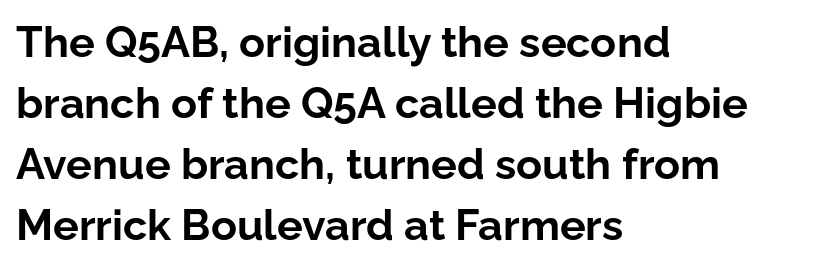
The image shows 43 px bold sans-serif type, upright; set left-aligned, normal line spacing (1.42x), normal letter spacing, not underlined; low stroke contrast and a medium x-height.
